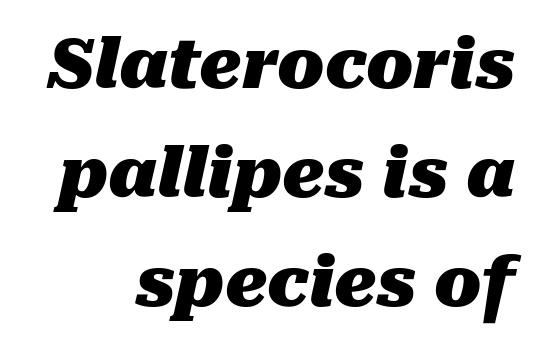
Q: Is the text bold? A: Yes.
Q: Is the text italic (slanted)? A: Yes, it leans right by about 10 degrees.
Q: Is the text underlined? A: No.
Q: Is the spacing between letters normal or unusually wide? A: Normal.
Q: Is the spacing between lines tight, normal or loose? A: Normal.
Q: Width (condensed, normal, or wide)? A: Normal.
Q: Stroke contrast? A: Medium.
Q: x-height? A: Medium.
Q: Monospaced? A: No.
